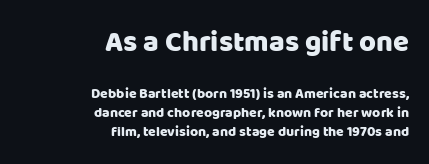
{"serif": "no", "italic": "no", "width": "normal", "stroke_contrast": "low", "x_height": "large", "monospaced": "no", "underline": "no", "align": "right", "line_spacing": "normal", "line_spacing_ratio": 1.36, "letter_spacing": "normal", "letter_spacing_em": 0.0, "larger_block": "first", "size_ratio": 2.07, "glyph_px": 29}
